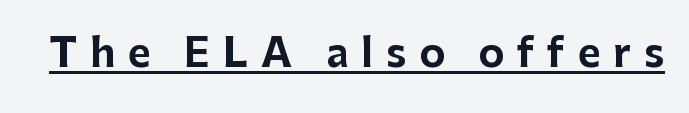
The lettering stays uniformly vertical, giving the passage a roman look. Every word sits above its own underline. Someone cranked the tracking dial way up on this one. The type family on display is of the sans-serif kind.
